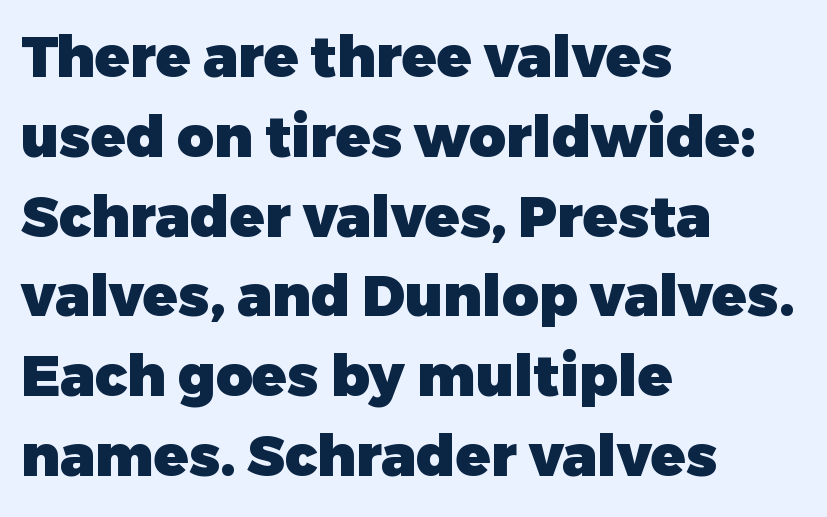
The image shows 57 px heavy sans-serif type, upright; set left-aligned, normal line spacing (1.4x), normal letter spacing, not underlined; low stroke contrast and a medium x-height.
